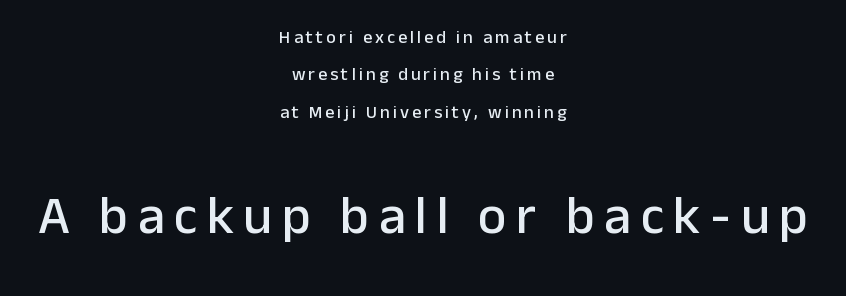
{"serif": "no", "italic": "no", "width": "normal", "stroke_contrast": "low", "x_height": "medium", "monospaced": "no", "underline": "no", "align": "center", "line_spacing": "loose", "line_spacing_ratio": 2.07, "larger_block": "second", "size_ratio": 3.0, "glyph_px": 54}
